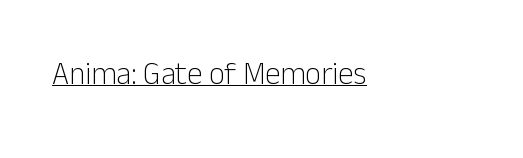
Does a line run under the words? Yes, clearly. Words appear dense and cohesive because spacing is normal. Note the varied advance widths — an 'i' is clearly narrower than an 'm'. No feet cap the strokes, marking this as sans-serif type.
